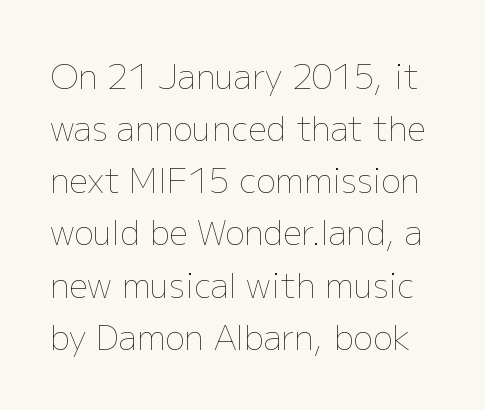
The image shows 33 px thin type, upright; set normal line spacing (1.58x), normal letter spacing, not underlined; low stroke contrast and a medium x-height.
